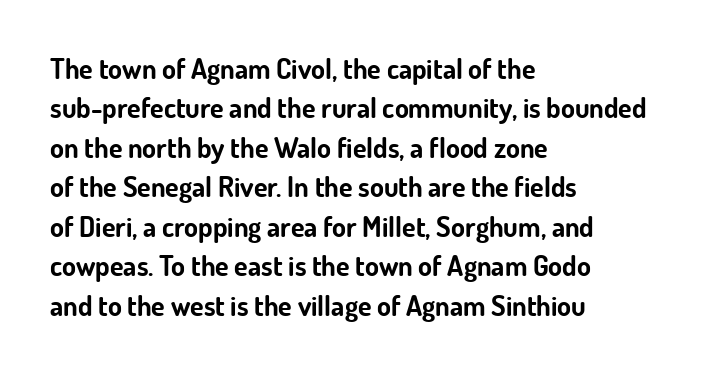
Q: Is the text bold? A: Yes.
Q: Is the text italic (slanted)? A: No, it is upright.
Q: Is the typeface a serif or a sans-serif typeface? A: Sans-serif.
Q: Is the text underlined? A: No.
Q: How is the paragraph aligned? A: Left-aligned.
Q: Is the spacing between letters normal or unusually wide? A: Normal.
Q: Is the spacing between lines tight, normal or loose? A: Normal.
Q: Width (condensed, normal, or wide)? A: Normal.
Q: Stroke contrast? A: Low.
Q: x-height? A: Small.
Q: Monospaced? A: No.
